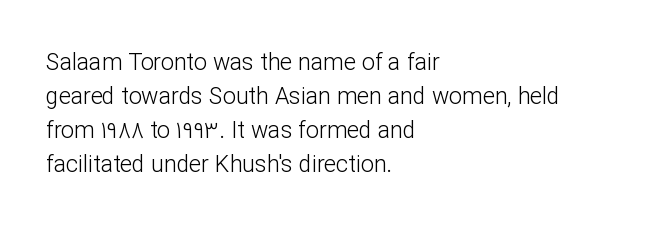
{"italic": "no", "bold": "no", "underline": "no", "align": "left", "line_spacing": "normal", "line_spacing_ratio": 1.48, "letter_spacing": "normal", "letter_spacing_em": 0.0, "glyph_px": 23}
